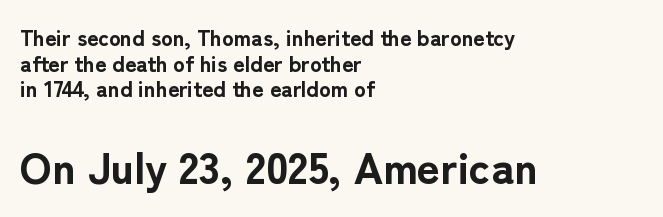
No italicization has been applied; the sample stays upright. Look at the tracking — it's just the regular setting, nothing added. Each glyph is drawn with heavy, bold strokes. Visually the block forms a straight wall on the left and a jagged coastline on the right.
